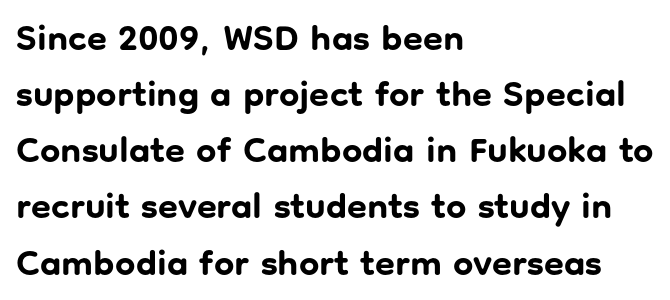
The image shows 36 px bold sans-serif type, upright; set left-aligned, normal line spacing (1.56x), normal letter spacing, not underlined; low stroke contrast and a medium x-height.
